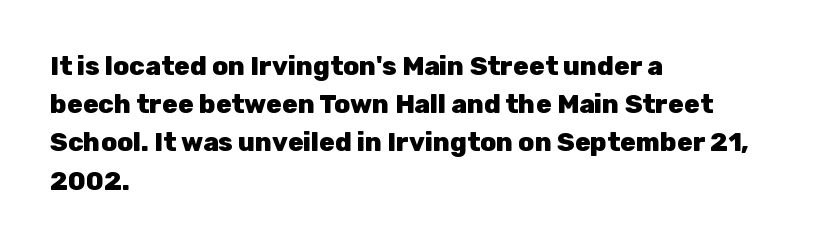
One glance says typical: line gaps are just what's usual. Students, note that the glyphs here touch the page at normal intervals. When letters stand straight like this, we call the style roman or upright. The string is rendered with underlining switched off. Casual observation: everything's shoved over to the left.
